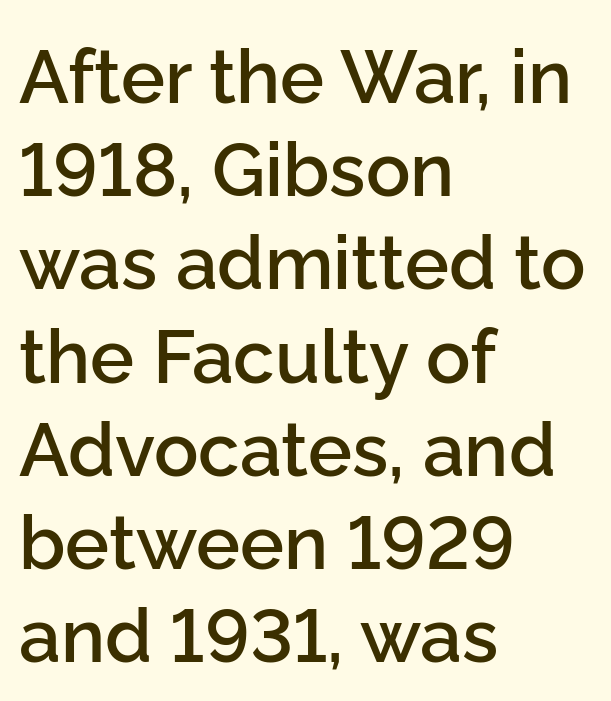
{"serif": "no", "italic": "no", "bold": "semi", "weight": "semibold", "width": "normal", "stroke_contrast": "low", "x_height": "medium", "monospaced": "no", "underline": "no", "align": "left", "line_spacing": "normal", "line_spacing_ratio": 1.26, "letter_spacing": "normal", "letter_spacing_em": 0.0, "glyph_px": 74}
